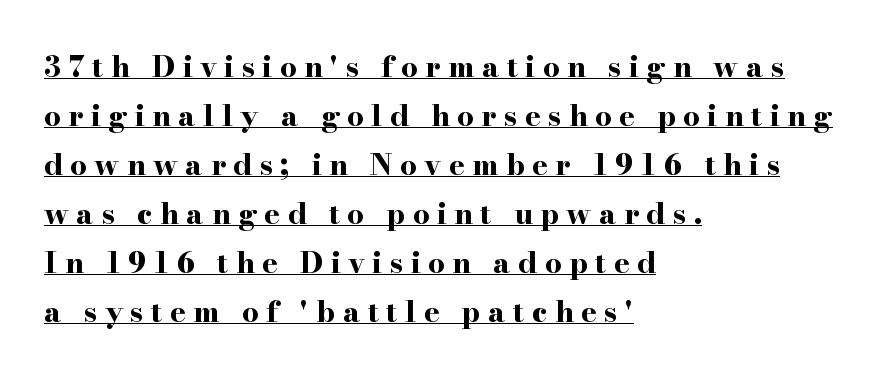
{"serif": "yes", "italic": "no", "bold": "yes", "weight": "bold", "width": "wide", "stroke_contrast": "high", "x_height": "small", "monospaced": "no", "underline": "yes", "align": "left", "line_spacing": "normal", "line_spacing_ratio": 1.69, "letter_spacing": "wide", "letter_spacing_em": 0.26, "glyph_px": 29}
